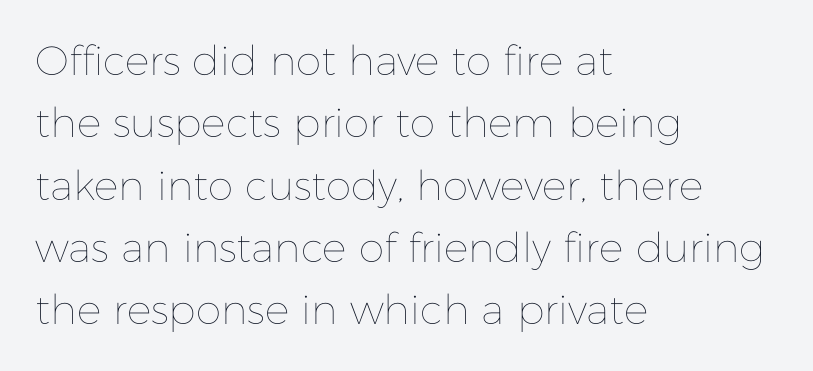
Q: Is the text bold? A: No.
Q: Is the text italic (slanted)? A: No, it is upright.
Q: Is the text underlined? A: No.
Q: How is the paragraph aligned? A: Left-aligned.
Q: Is the spacing between letters normal or unusually wide? A: Normal.
Q: Is the spacing between lines tight, normal or loose? A: Normal.
Q: Width (condensed, normal, or wide)? A: Normal.
Q: Stroke contrast? A: Low.
Q: x-height? A: Medium.
Q: Monospaced? A: No.
